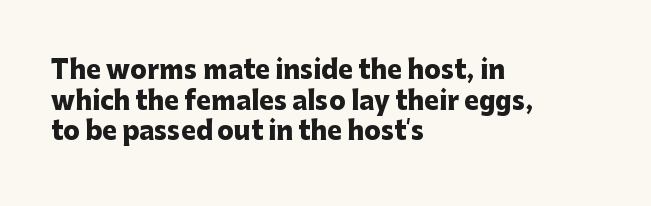
{"italic": "no", "bold": "yes", "underline": "no", "align": "left", "line_spacing_ratio": 1.23, "letter_spacing": "normal", "letter_spacing_em": 0.0, "glyph_px": 25}
